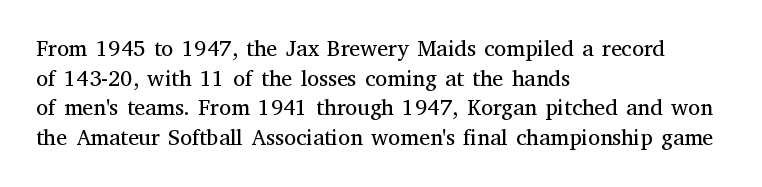
The image shows 22 px text type, upright; set left-aligned, normal line spacing (1.35x), normal letter spacing, not underlined.
